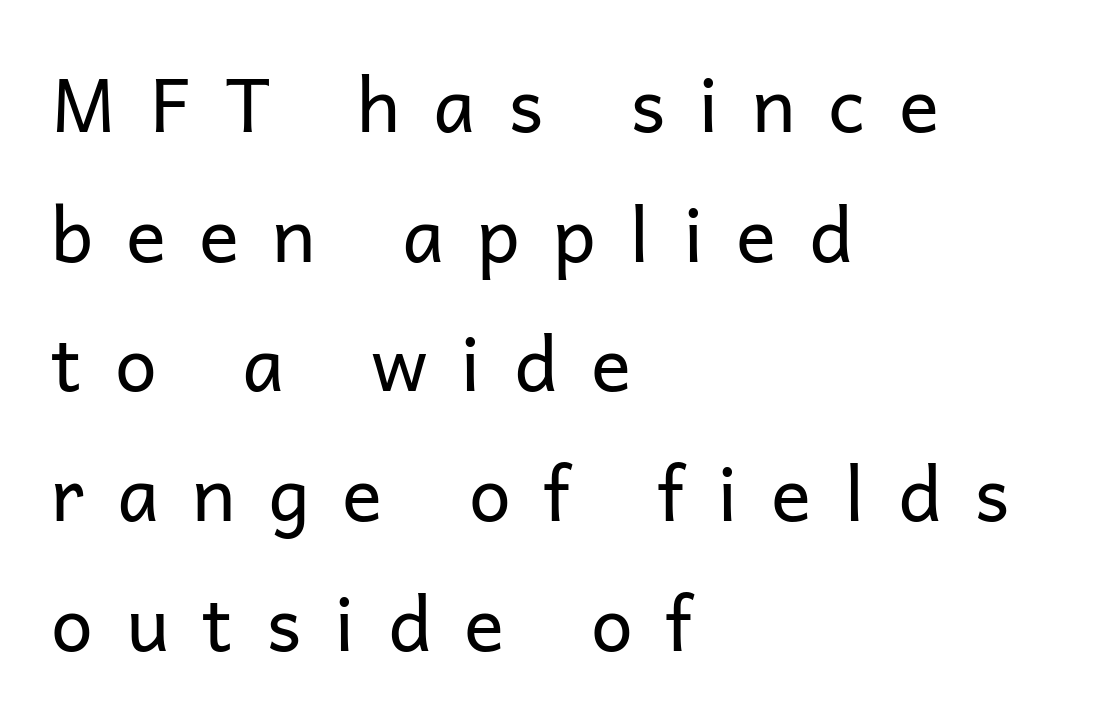
The image shows 75 px regular-weight sans-serif type, upright; set left-aligned, line spacing 1.73x, unusually wide letter spacing (+0.44 em), not underlined; low stroke contrast and a medium x-height.
